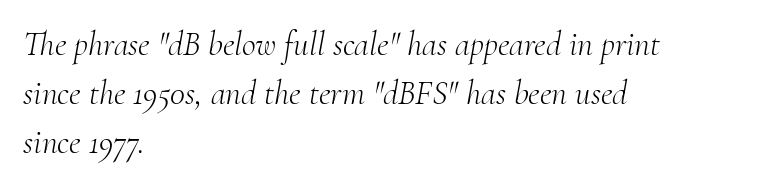
Q: Is the text bold? A: No.
Q: Is the text italic (slanted)? A: Yes, it leans right by about 10 degrees.
Q: Is the typeface a serif or a sans-serif typeface? A: Serif.
Q: Is the text underlined? A: No.
Q: How is the paragraph aligned? A: Left-aligned.
Q: Is the spacing between letters normal or unusually wide? A: Normal.
Q: Is the spacing between lines tight, normal or loose? A: Normal.
Q: Width (condensed, normal, or wide)? A: Normal.
Q: Stroke contrast? A: Medium.
Q: x-height? A: Small.
Q: Monospaced? A: No.
